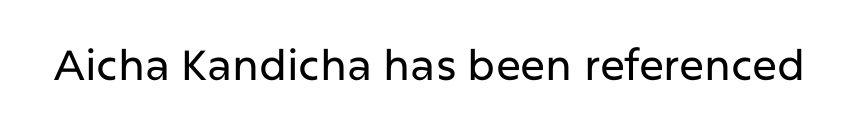
The image shows 42 px sans-serif type, upright; set normal letter spacing, not underlined; low stroke contrast and a medium x-height.
